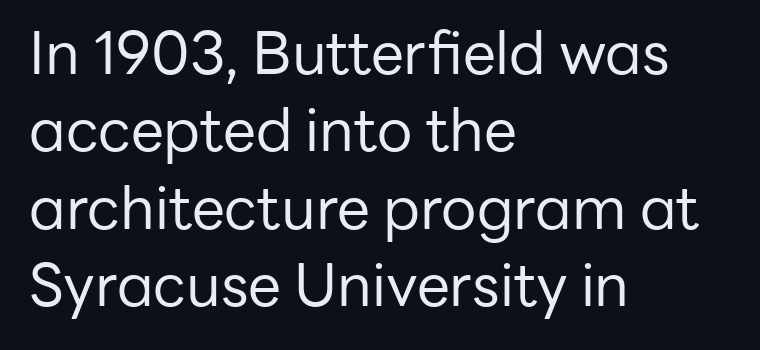
Q: Is the text bold? A: No.
Q: Is the text italic (slanted)? A: No, it is upright.
Q: Is the typeface a serif or a sans-serif typeface? A: Sans-serif.
Q: Is the text underlined? A: No.
Q: How is the paragraph aligned? A: Left-aligned.
Q: Is the spacing between letters normal or unusually wide? A: Normal.
Q: Is the spacing between lines tight, normal or loose? A: Normal.
Q: Width (condensed, normal, or wide)? A: Normal.
Q: Stroke contrast? A: Low.
Q: x-height? A: Medium.
Q: Monospaced? A: No.
